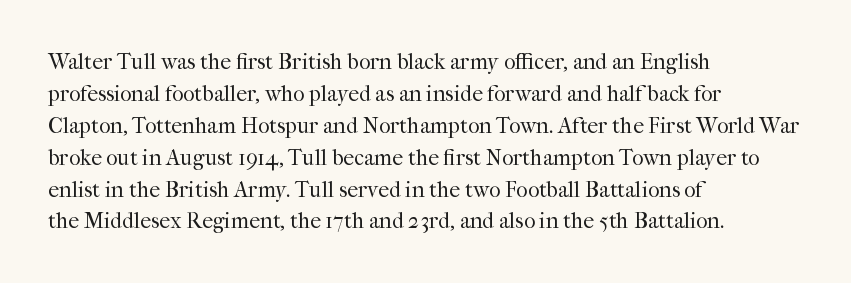
Q: Is the text bold? A: No.
Q: Is the text italic (slanted)? A: No, it is upright.
Q: Is the text underlined? A: No.
Q: How is the paragraph aligned? A: Left-aligned.
Q: Is the spacing between letters normal or unusually wide? A: Normal.
Q: Is the spacing between lines tight, normal or loose? A: Normal.
